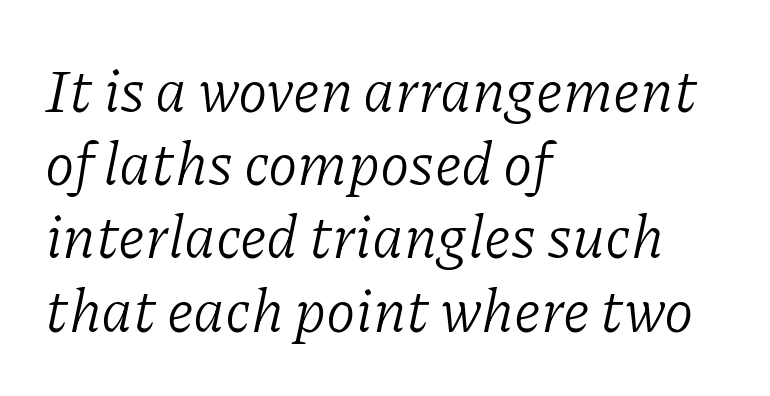
{"serif": "yes", "italic": "yes", "lean": "right", "slant_degrees": 11, "bold": "no", "weight": "light", "width": "normal", "stroke_contrast": "low", "x_height": "medium", "monospaced": "no", "underline": "no", "align": "left", "line_spacing_ratio": 1.22, "letter_spacing": "normal", "letter_spacing_em": 0.0, "glyph_px": 60}
